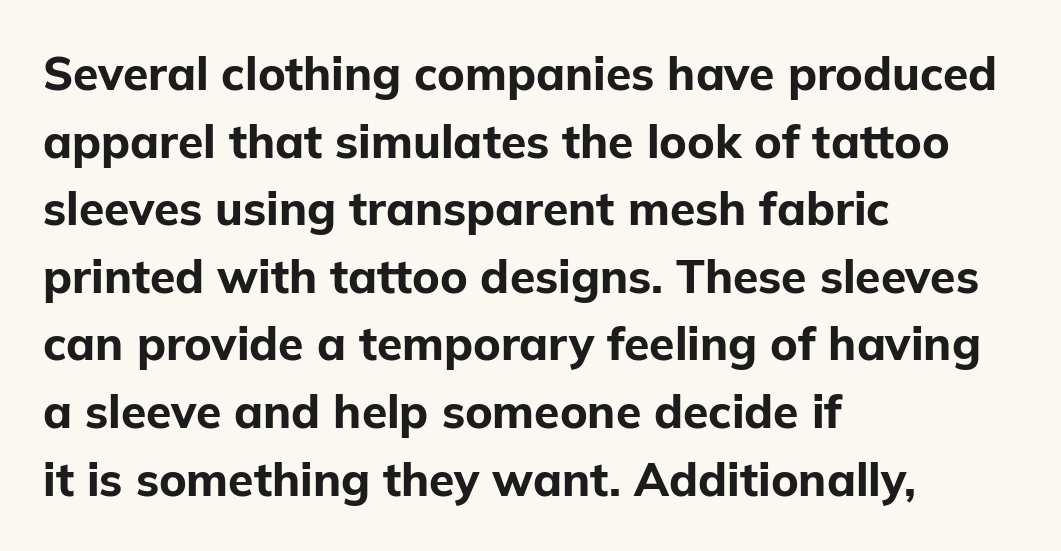
{"serif": "no", "italic": "no", "bold": "yes", "weight": "bold", "width": "normal", "stroke_contrast": "low", "x_height": "medium", "monospaced": "no", "underline": "no", "align": "left", "line_spacing": "normal", "line_spacing_ratio": 1.47, "letter_spacing": "normal", "letter_spacing_em": 0.0, "glyph_px": 46}
